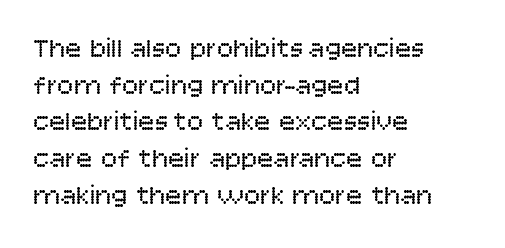
Q: Is the text bold? A: No.
Q: Is the text italic (slanted)? A: No, it is upright.
Q: Is the text underlined? A: No.
Q: How is the paragraph aligned? A: Left-aligned.
Q: Is the spacing between letters normal or unusually wide? A: Normal.
Q: Is the spacing between lines tight, normal or loose? A: Normal.
